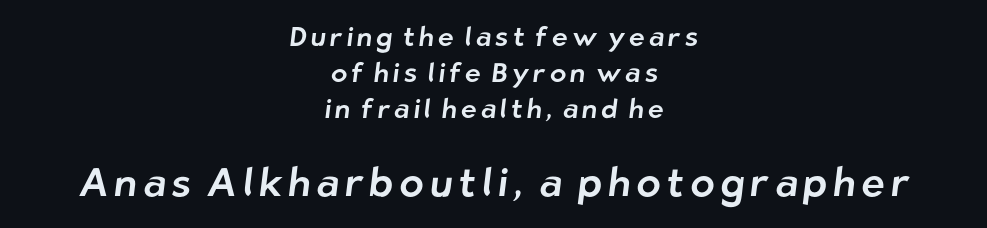
The image shows 40 px sans-serif type; set centered, normal line spacing (1.33x), not underlined; the second (bottom) block is 1.48x larger; low stroke contrast and a medium x-height.
